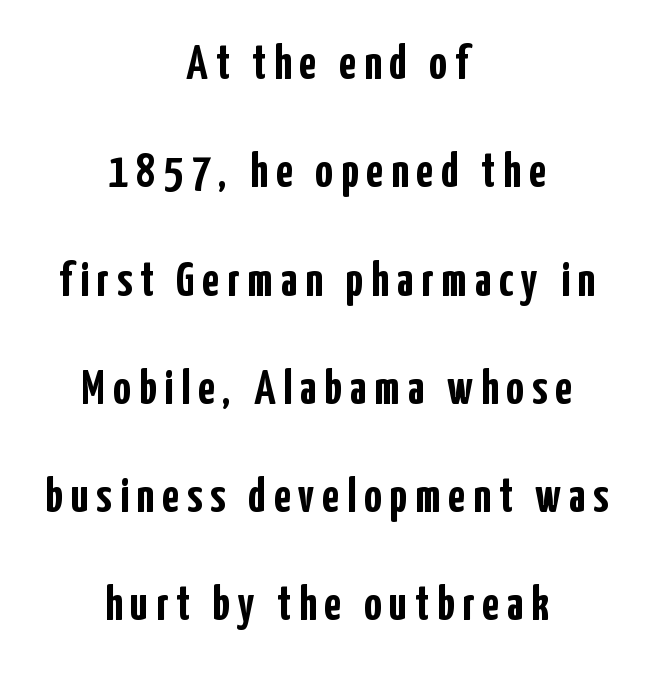
{"serif": "no", "italic": "no", "bold": "yes", "weight": "semibold", "width": "condensed", "stroke_contrast": "low", "x_height": "medium", "monospaced": "no", "underline": "no", "align": "center", "line_spacing": "loose", "line_spacing_ratio": 2.21, "glyph_px": 49}
